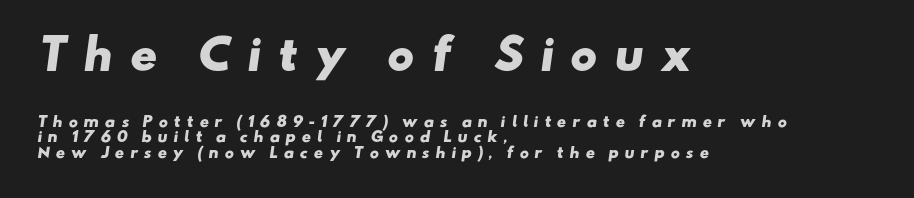
{"serif": "no", "bold": "yes", "weight": "heavy", "width": "wide", "stroke_contrast": "low", "x_height": "small", "monospaced": "no", "underline": "no", "align": "left", "line_spacing": "tight", "line_spacing_ratio": 1.1, "letter_spacing": "wide", "letter_spacing_em": 0.4, "larger_block": "first", "size_ratio": 2.93, "glyph_px": 41}
